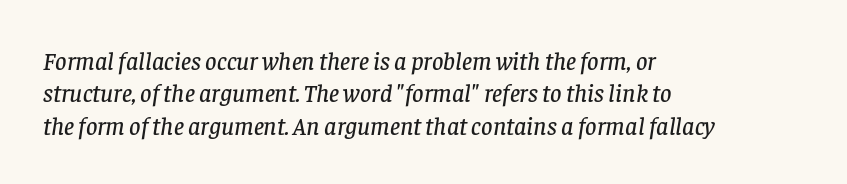
Q: Is the text italic (slanted)? A: Yes, it leans right by about 8 degrees.
Q: Is the text underlined? A: No.
Q: How is the paragraph aligned? A: Left-aligned.
Q: Is the spacing between letters normal or unusually wide? A: Normal.
Q: Is the spacing between lines tight, normal or loose? A: Normal.
